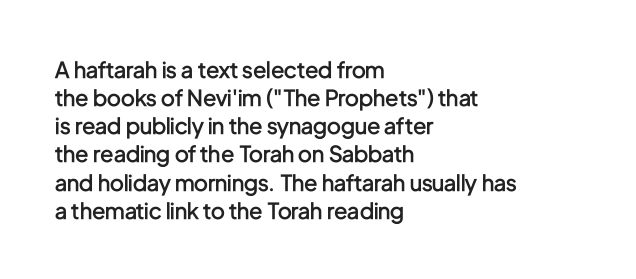
{"italic": "no", "bold": "semi", "underline": "no", "align": "left", "line_spacing": "normal", "line_spacing_ratio": 1.28, "letter_spacing": "normal", "letter_spacing_em": 0.0, "glyph_px": 22}
